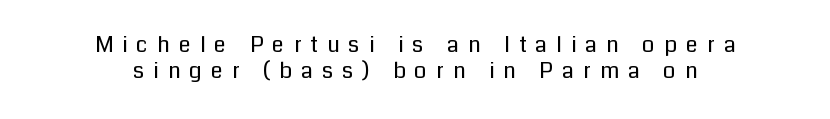
The type sits square on the baseline with zero lean. Layout note: lines centered. Just letters on the line, the space beneath them empty. The typeface has the unassuming heft of standard copy or less.
